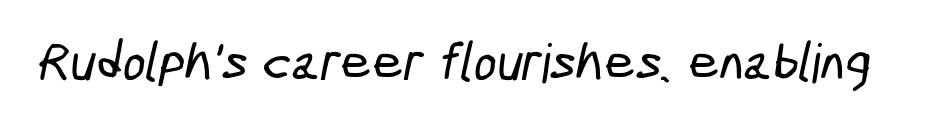
Each letter's strokes conclude bluntly, with no projecting serifs. Each row of text sits above clean, open space. Looks like regular typesetting: each glyph gets only the width it needs. Words appear dense and cohesive because spacing is normal.
